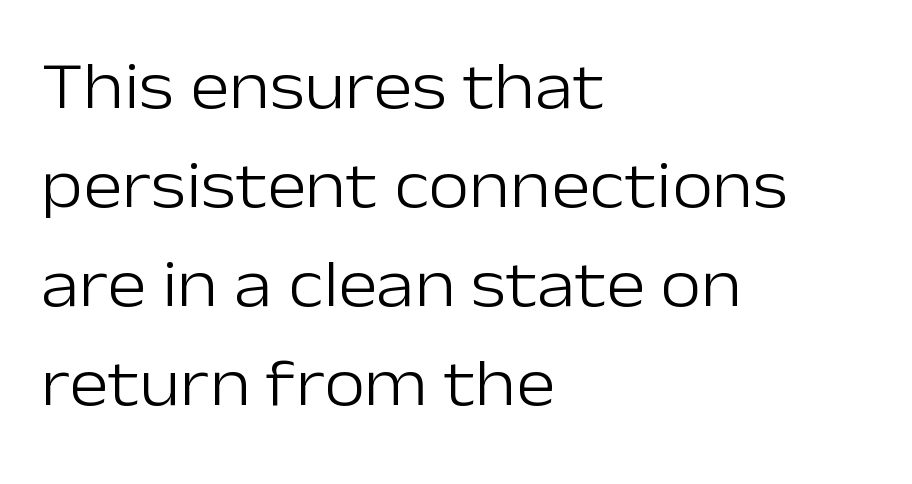
Leftover space on each line is placed entirely after the last word. Line spacing here is normal. This rendering features lettering with no underline. Proportional: the letters do not fall into vertical columns. What kind of face is this? One without serifs — a sans.
